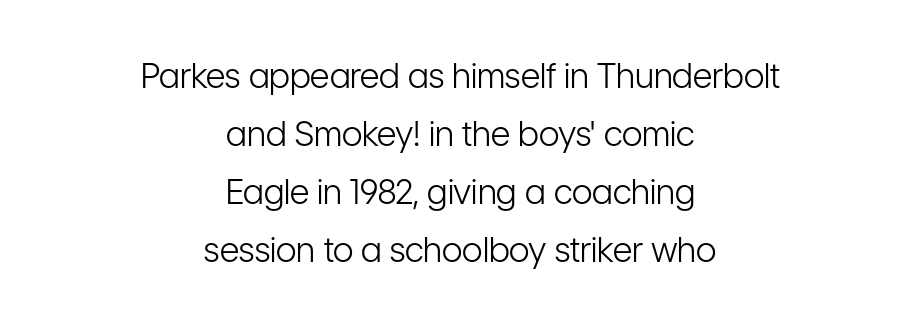
The image shows 34 px light, condensed sans-serif type, upright; set centered, line spacing 1.71x, normal letter spacing, not underlined; low stroke contrast and a medium x-height.
